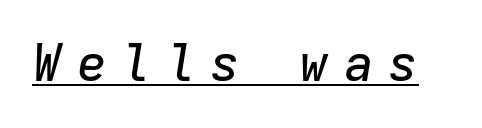
Note the uniform advance width — an 'i' takes as much space as an 'm'. Notice how a bar underscores the lettering throughout. You could only call the tracking loose — the letters float apart. Designer's note — italics engaged.
